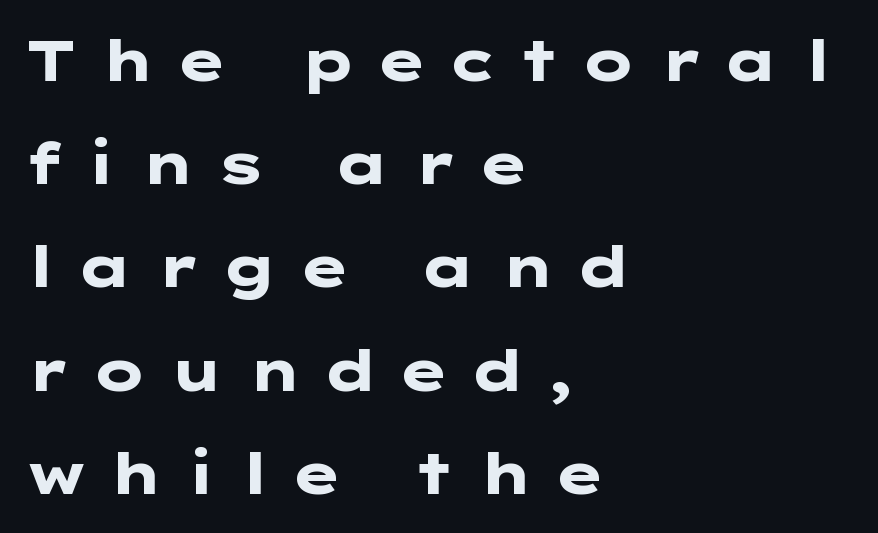
Q: Is the text bold? A: Yes.
Q: Is the text italic (slanted)? A: No, it is upright.
Q: Is the typeface a serif or a sans-serif typeface? A: Sans-serif.
Q: Is the text underlined? A: No.
Q: How is the paragraph aligned? A: Left-aligned.
Q: Is the spacing between letters normal or unusually wide? A: Unusually wide.
Q: Width (condensed, normal, or wide)? A: Wide.
Q: Stroke contrast? A: Low.
Q: x-height? A: Medium.
